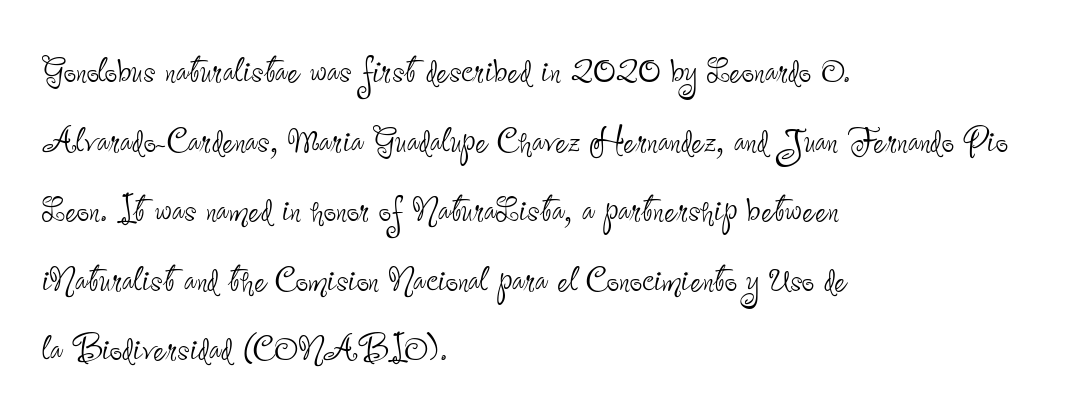
Interline gaps are of average width in this sample. Here the designer chose a conventional face with non-uniform glyph widths. This is not heavy type; no bold has been used. These lines stack with their left ends in a neat column.
